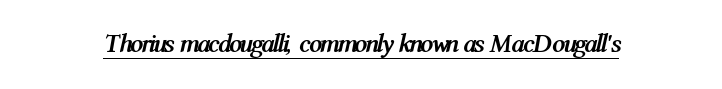
You can see a thin bar hugging the bottom of the glyphs. Students, note that the glyphs here touch the page at normal intervals. I'd describe the lettering as bold — thick and assertive. This sample uses an oblique cut, with every glyph tilted off the vertical.
